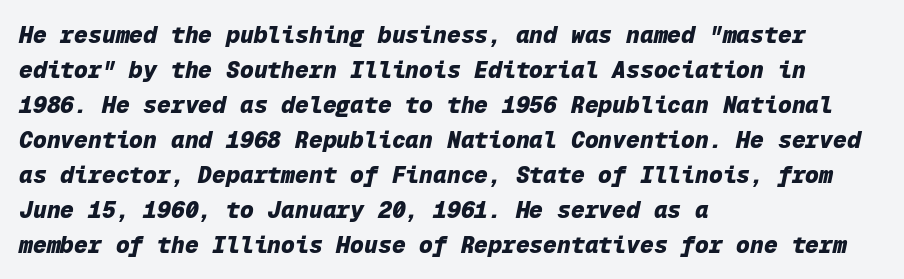
Q: Is the text bold? A: Yes.
Q: Is the text italic (slanted)? A: Yes, it leans right by about 12 degrees.
Q: Is the text underlined? A: No.
Q: How is the paragraph aligned? A: Left-aligned.
Q: Is the spacing between letters normal or unusually wide? A: Normal.
Q: Is the spacing between lines tight, normal or loose? A: Normal.
